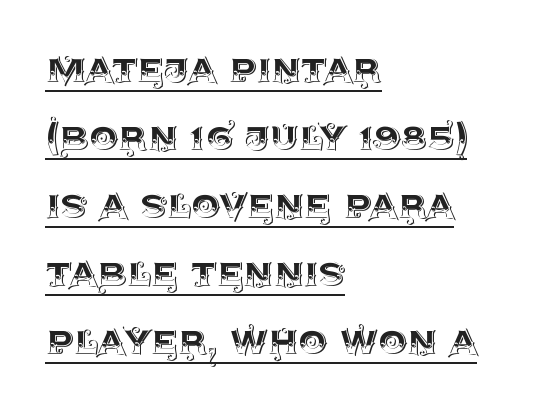
{"italic": "no", "width": "normal", "x_height": "large", "monospaced": "no", "underline": "yes", "align": "left", "line_spacing": "normal", "line_spacing_ratio": 1.48, "letter_spacing": "normal", "letter_spacing_em": 0.0, "glyph_px": 46}
